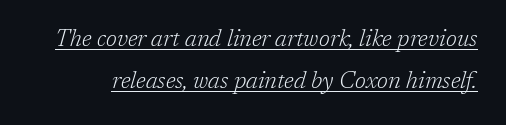
Q: Is the text bold? A: No.
Q: Is the text italic (slanted)? A: Yes, it leans right by about 17 degrees.
Q: Is the text underlined? A: Yes.
Q: Is the spacing between letters normal or unusually wide? A: Normal.
